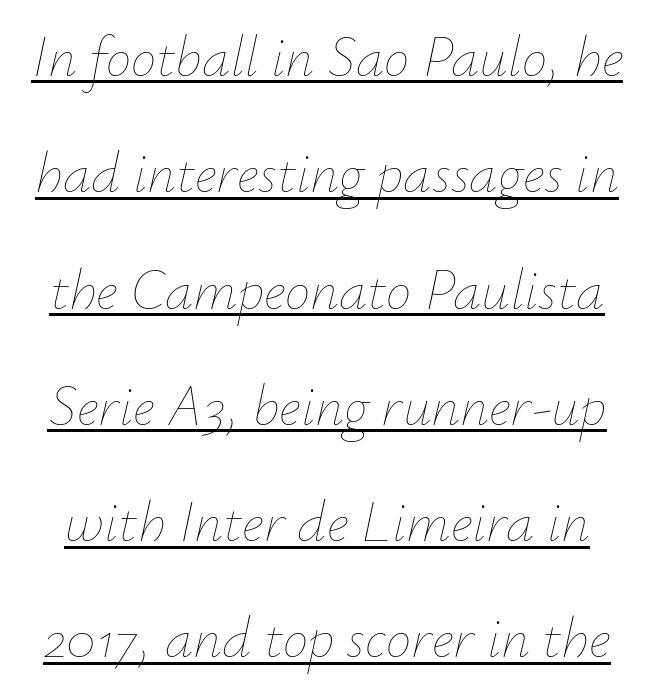
{"italic": "yes", "lean": "right", "slant_degrees": 12, "bold": "no", "weight": "thin", "width": "normal", "stroke_contrast": "low", "x_height": "small", "monospaced": "no", "underline": "yes", "line_spacing": "loose", "line_spacing_ratio": 2.04, "letter_spacing": "normal", "letter_spacing_em": 0.0, "glyph_px": 57}
